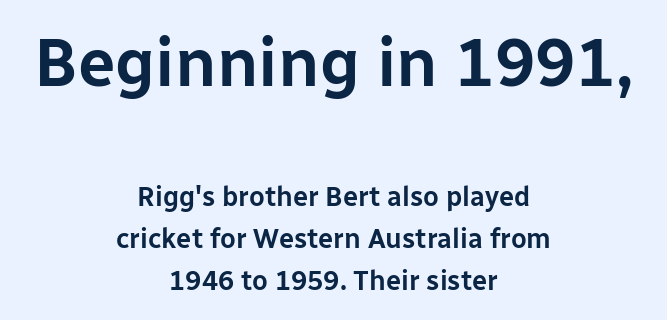
The rendering shows plain stroke endings on the letterforms — a sans-serif design. Rule under the text: the space is simply empty. Summary of vertical rhythm: regular, with standard interline spacing. Whoever set this made the first block the dominant, larger element. The type is set solid horizontally, with unmodified tracking. Caption: multi-line text, centered on the measure.
